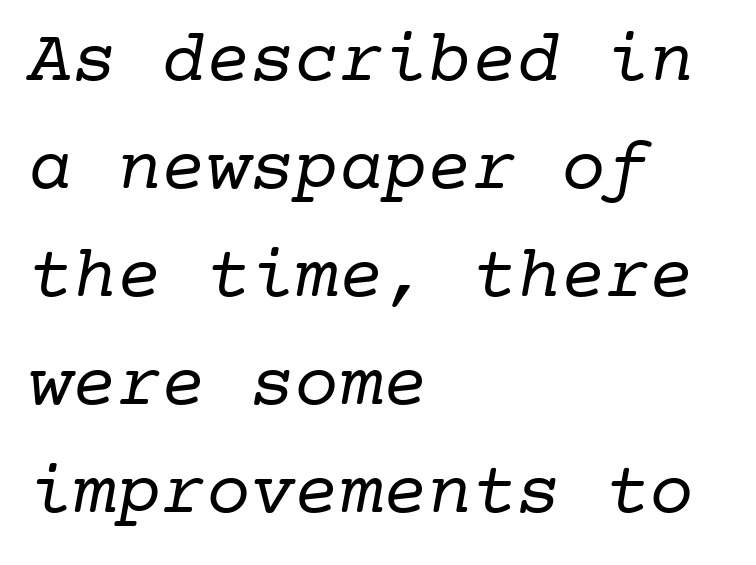
The image shows 74 px regular-weight serif type, monospaced; set left-aligned, normal line spacing (1.46x), normal letter spacing, not underlined; low stroke contrast and a medium x-height.
